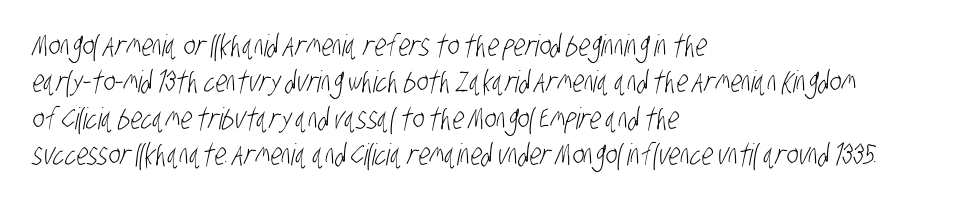
Q: Is the text bold? A: No.
Q: Is the typeface a serif or a sans-serif typeface? A: Sans-serif.
Q: Is the text underlined? A: No.
Q: How is the paragraph aligned? A: Left-aligned.
Q: Is the spacing between letters normal or unusually wide? A: Normal.
Q: Width (condensed, normal, or wide)? A: Condensed.
Q: Stroke contrast? A: Low.
Q: x-height? A: Large.
Q: Monospaced? A: No.
